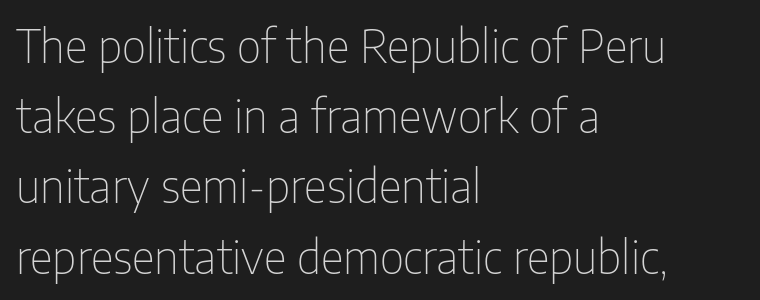
The image shows 45 px thin, condensed sans-serif type, upright; set left-aligned, normal line spacing (1.56x), normal letter spacing, not underlined; low stroke contrast and a medium x-height.
